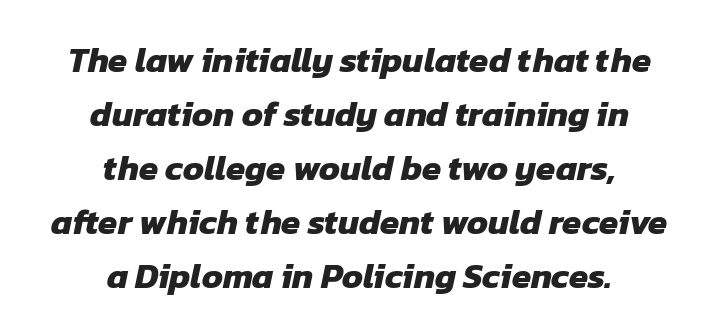
{"serif": "no", "bold": "yes", "weight": "heavy", "width": "normal", "stroke_contrast": "low", "x_height": "medium", "monospaced": "no", "underline": "no", "align": "center", "line_spacing": "normal", "line_spacing_ratio": 1.54, "letter_spacing": "normal", "letter_spacing_em": 0.0, "glyph_px": 35}
